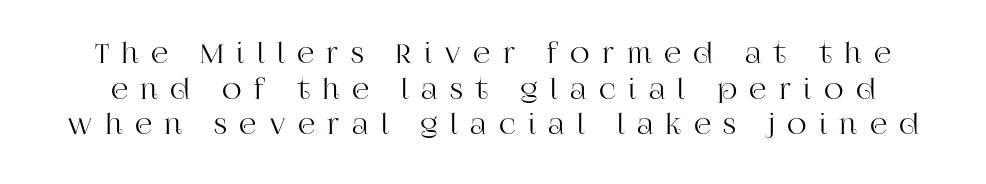
{"italic": "no", "underline": "no", "line_spacing": "normal", "line_spacing_ratio": 1.32, "letter_spacing": "wide", "letter_spacing_em": 0.46, "glyph_px": 27}
